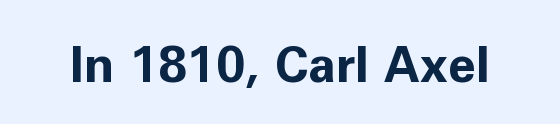
Q: Is the text bold? A: Yes.
Q: Is the text italic (slanted)? A: No, it is upright.
Q: Is the typeface a serif or a sans-serif typeface? A: Sans-serif.
Q: Is the text underlined? A: No.
Q: Is the spacing between letters normal or unusually wide? A: Normal.
Q: Width (condensed, normal, or wide)? A: Normal.
Q: Stroke contrast? A: Low.
Q: x-height? A: Medium.
Q: Monospaced? A: No.
